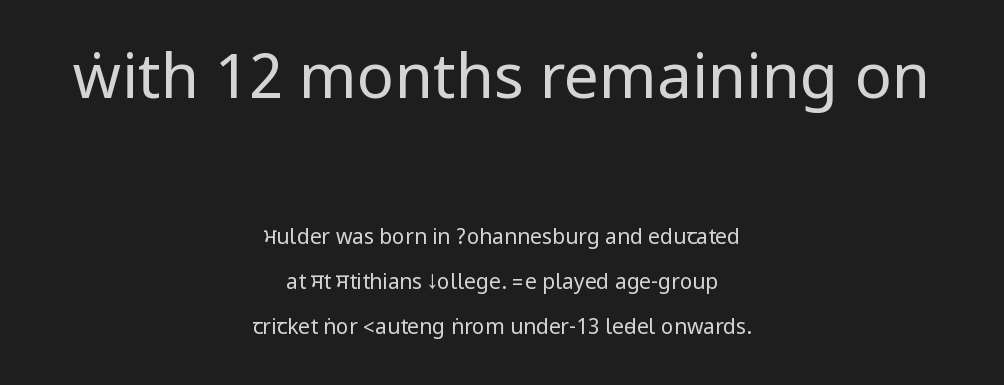
The image shows 62 px regular-weight, condensed sans-serif type, upright; set centered, loose line spacing (2.15x), normal letter spacing, not underlined; the first (top) block is 2.95x larger; low stroke contrast.
